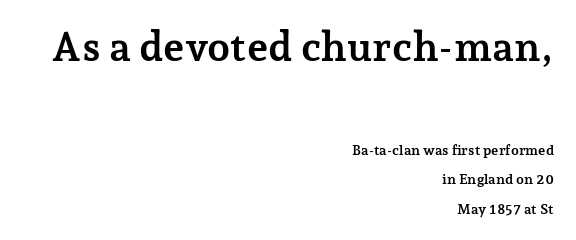
The image shows 41 px semibold serif type, upright; set right-aligned, loose line spacing (2.1x), normal letter spacing, not underlined; the first (top) block is 2.93x larger; low stroke contrast and a medium x-height.
